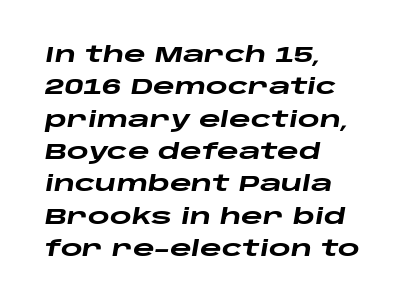
Q: Is the text bold? A: Yes.
Q: Is the text italic (slanted)? A: Yes, it leans right by about 10 degrees.
Q: Is the text underlined? A: No.
Q: How is the paragraph aligned? A: Left-aligned.
Q: Is the spacing between letters normal or unusually wide? A: Normal.
Q: Is the spacing between lines tight, normal or loose? A: Normal.
